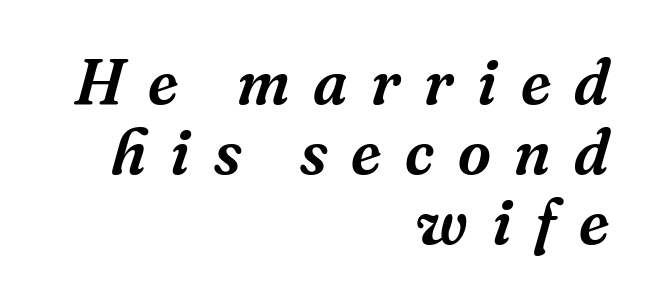
Q: Is the text italic (slanted)? A: Yes, it leans right by about 16 degrees.
Q: Is the typeface a serif or a sans-serif typeface? A: Serif.
Q: Is the text underlined? A: No.
Q: How is the paragraph aligned? A: Right-aligned.
Q: Is the spacing between letters normal or unusually wide? A: Unusually wide.
Q: Is the spacing between lines tight, normal or loose? A: Tight.
Q: Width (condensed, normal, or wide)? A: Normal.
Q: Stroke contrast? A: Medium.
Q: x-height? A: Medium.
Q: Monospaced? A: No.
